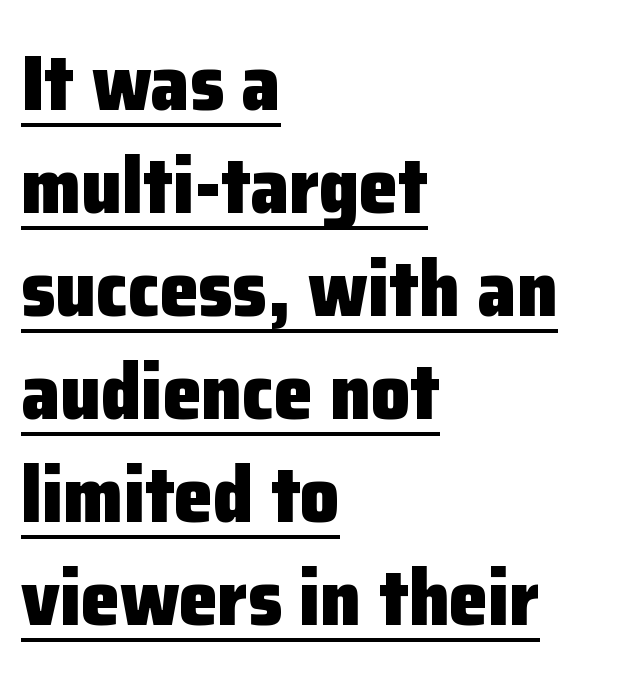
Q: Is the text bold? A: Yes.
Q: Is the text italic (slanted)? A: No, it is upright.
Q: Is the typeface a serif or a sans-serif typeface? A: Sans-serif.
Q: Is the text underlined? A: Yes.
Q: How is the paragraph aligned? A: Left-aligned.
Q: Is the spacing between letters normal or unusually wide? A: Normal.
Q: Is the spacing between lines tight, normal or loose? A: Normal.
Q: Width (condensed, normal, or wide)? A: Normal.
Q: Stroke contrast? A: Low.
Q: x-height? A: Medium.
Q: Monospaced? A: No.
